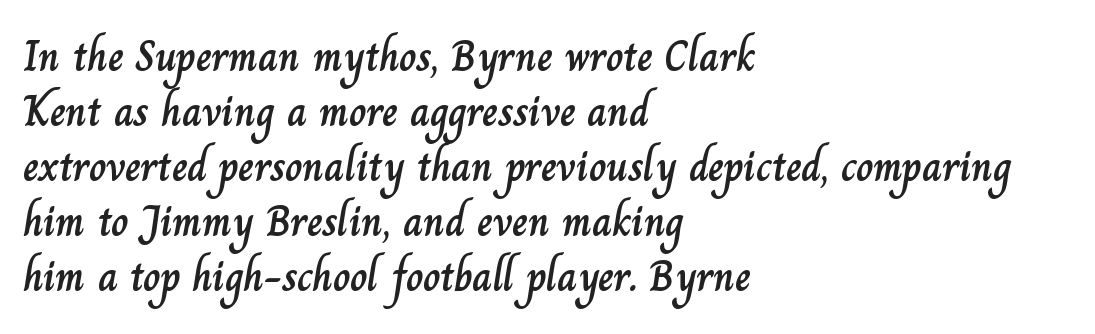
Q: Is the text italic (slanted)? A: Yes.
Q: Is the text underlined? A: No.
Q: How is the paragraph aligned? A: Left-aligned.
Q: Is the spacing between letters normal or unusually wide? A: Normal.
Q: Is the spacing between lines tight, normal or loose? A: Normal.
Q: Width (condensed, normal, or wide)? A: Normal.
Q: Stroke contrast? A: Low.
Q: x-height? A: Small.
Q: Monospaced? A: No.
